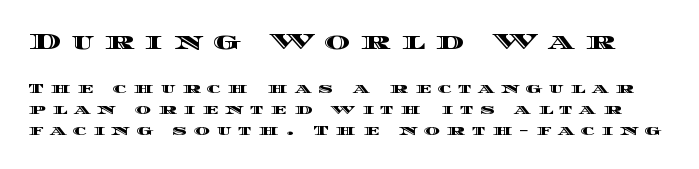
{"italic": "no", "underline": "no", "line_spacing": "normal", "line_spacing_ratio": 1.51, "letter_spacing": "wide", "letter_spacing_em": 0.47, "larger_block": "first", "size_ratio": 1.57, "glyph_px": 22}
